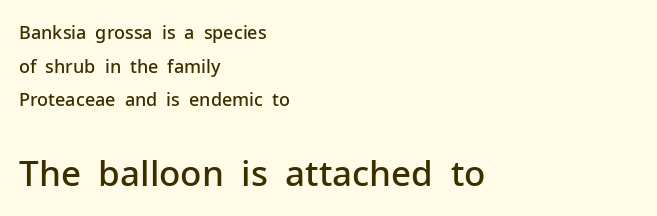
Q: Is the text bold? A: Semi-bold.
Q: Is the text italic (slanted)? A: No, it is upright.
Q: Is the typeface a serif or a sans-serif typeface? A: Sans-serif.
Q: Is the text underlined? A: No.
Q: How is the paragraph aligned? A: Left-aligned.
Q: Is the spacing between letters normal or unusually wide? A: Normal.
Q: Which block of text is set in a larger size, the first (top) or the second (bottom)? A: The second (bottom) one.
Q: Width (condensed, normal, or wide)? A: Normal.
Q: Stroke contrast? A: Low.
Q: x-height? A: Medium.
Q: Monospaced? A: No.
